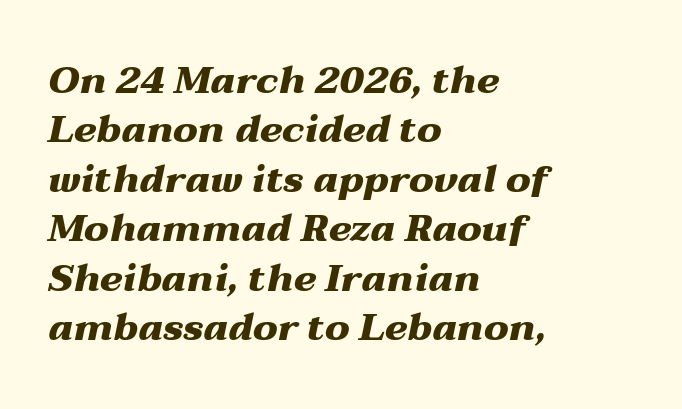
The paragraph has a hard left edge and a soft right edge. These lines were composed using italics. Any mark beneath the type? The region is blank. Think of a printed novel: that variable character pitch is what you see here. This sample uses plain, unmodified letter spacing.
